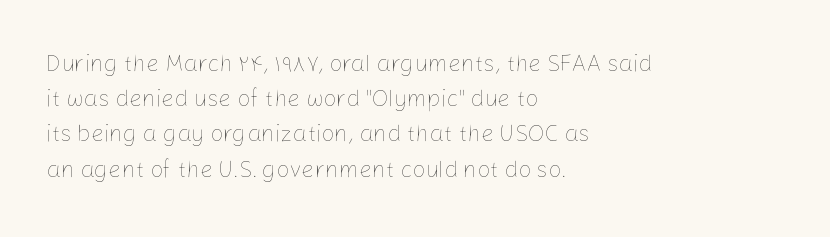
The image shows 23 px text type, upright; set left-aligned, normal line spacing (1.53x), normal letter spacing, not underlined.
